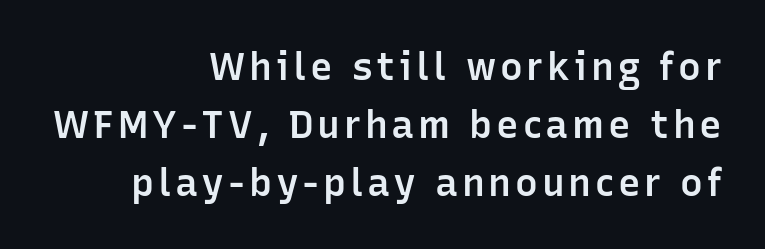
The image shows 38 px semibold sans-serif type, upright; set right-aligned, normal line spacing (1.52x), not underlined; low stroke contrast and a medium x-height.
